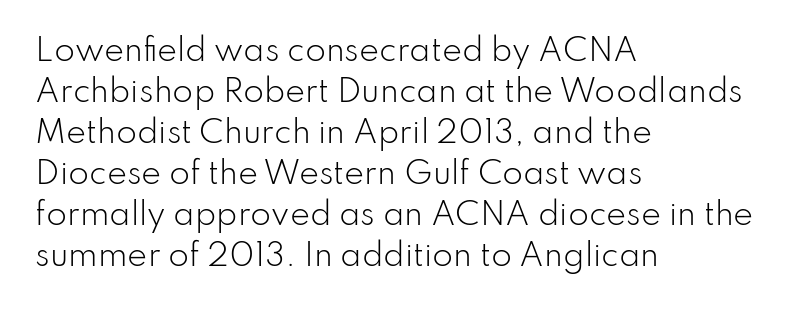
Glyph-to-glyph distance matches everyday printed text. The font sits on the lighter half of the weight spectrum, regular included. Posture: vertical. The rendering uses a moderate line-height, typical for paragraphs.
